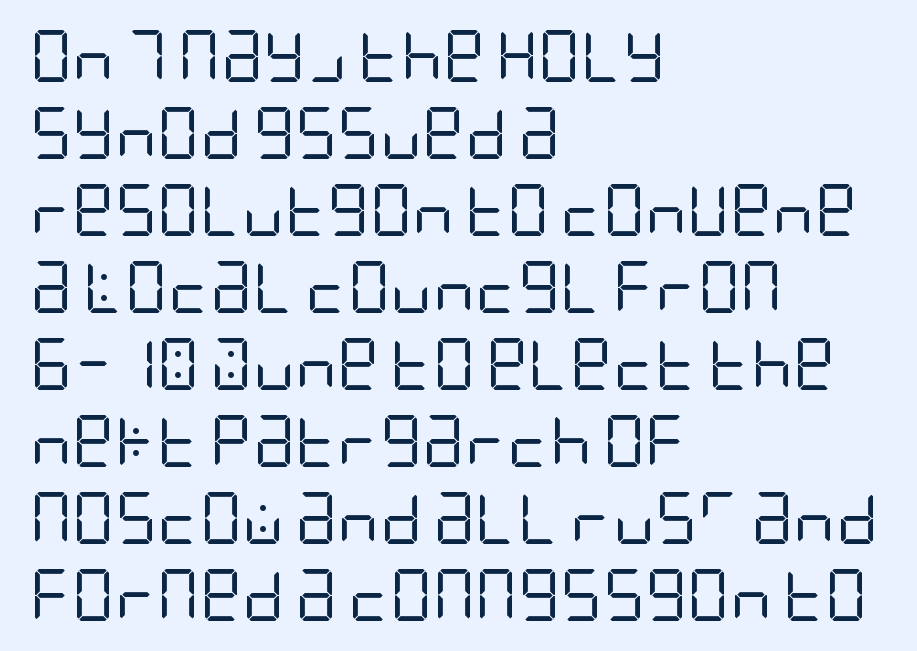
The image shows 52 px regular-weight, condensed sans-serif type, upright; set left-aligned, normal line spacing (1.48x), normal letter spacing, not underlined; low stroke contrast and a large x-height.
